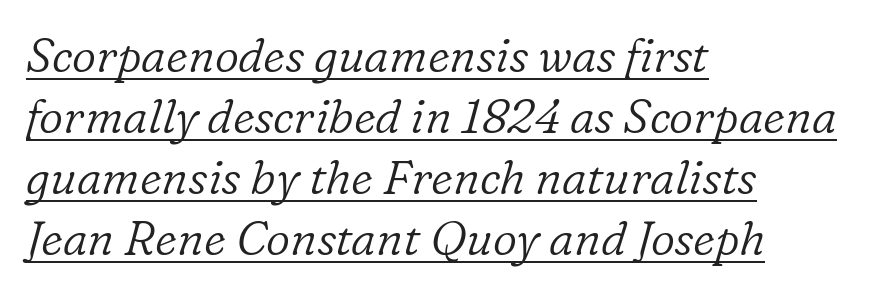
{"serif": "yes", "italic": "yes", "lean": "right", "slant_degrees": 16, "bold": "no", "weight": "light", "width": "normal", "stroke_contrast": "low", "x_height": "medium", "monospaced": "no", "underline": "yes", "align": "left", "line_spacing": "normal", "line_spacing_ratio": 1.3, "letter_spacing": "normal", "letter_spacing_em": 0.0, "glyph_px": 47}
